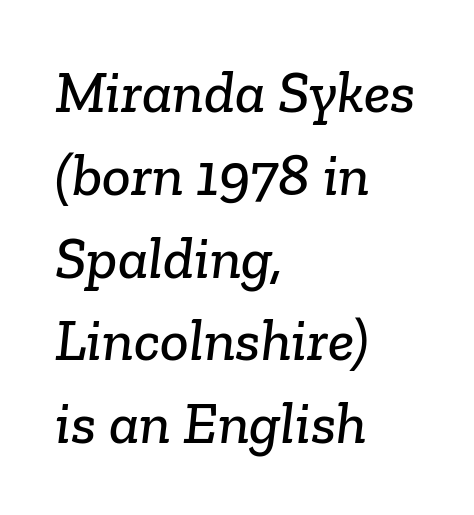
Letters rest on an invisible, unmarked baseline. Does the copy run flush right? No — it runs flush left. Letterform terminals end in serifs throughout the passage. Students, note that the glyphs here touch the page at normal intervals.
